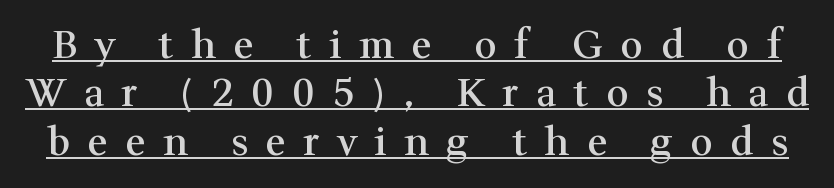
The glyphs have the mass of a demibold cut, below bold. Italic? Not at all — the glyphs are vertical. Is there an underline? Yes — a line sits under the letters. You could only call the tracking loose — the letters float apart.
